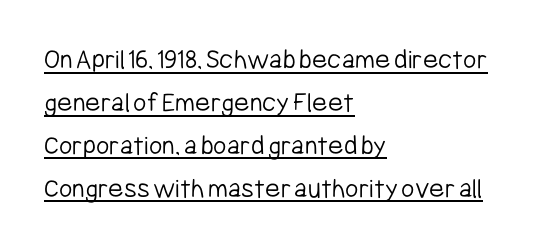
The image shows 29 px light, condensed sans-serif type, upright; set left-aligned, normal line spacing (1.48x), normal letter spacing, underlined; low stroke contrast and a medium x-height.
